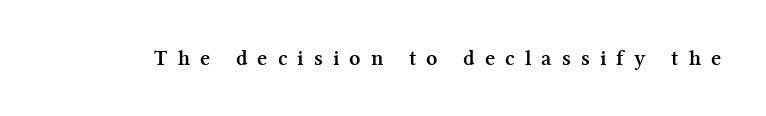
The space directly below the letters is spotless. Quick note: not italic, upright. In terms of weight, the rendering is a true, heavy bold. How are the letters spaced? Widely, with obvious added tracking.
